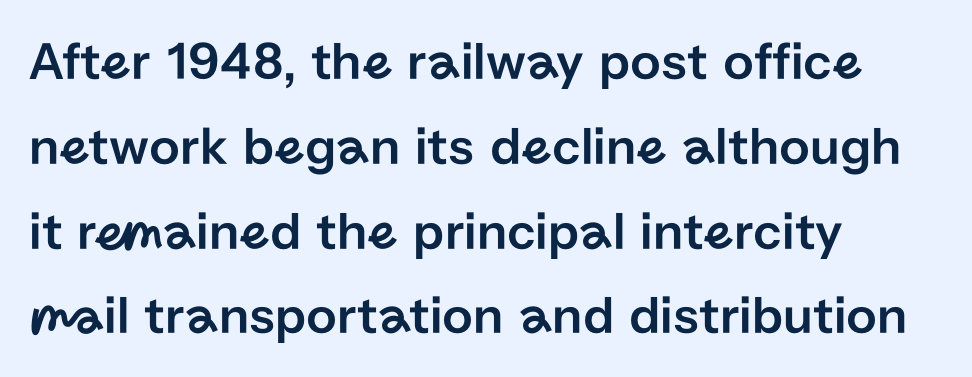
Notice how the passage keeps a crisp vertical edge on the left only. The type sits square on the baseline with zero lean. A bare baseline throughout the passage. Are there feet on the stems? There aren't — it's a sans.
